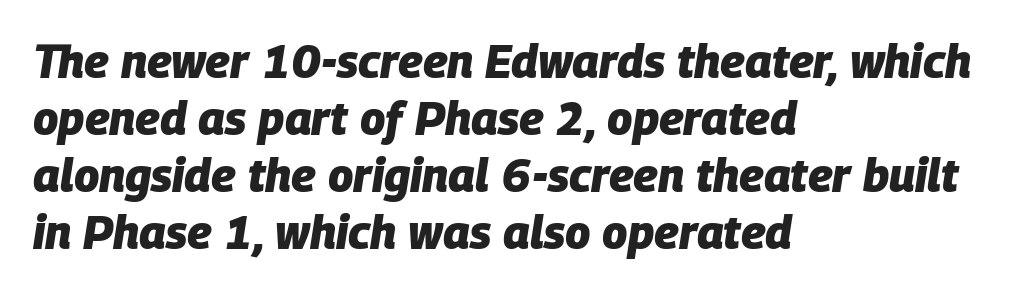
The letterforms sit shoulder to shoulder at normal distance. The text block is weighted toward the left margin, trailing off unevenly rightward. It's the slanting kind of type. The foot of each line stays bare and open. Typesetter's note: full bold, strokes at maximum text heaviness. The passage shown is typed in a proportional face where columns would drift.
